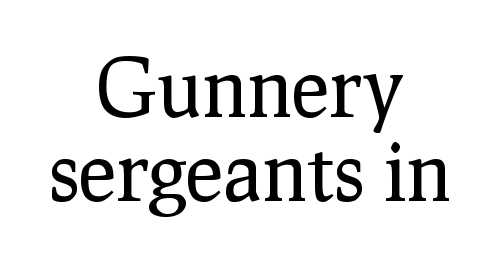
A quiet, ordinary-to-light weight characterises the typeface. Notice how descenders almost collide with the ascenders below — that's tight leading. The letters stand upright; this is a roman face. Note: serifs present on the glyphs. No word sits above an underline. The typesetter chose a symmetrical, centered arrangement here.
